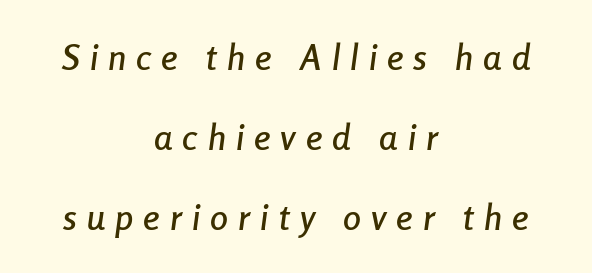
The gaps between neighbouring characters are conspicuously large. These lines are rendered in a variable-pitch font. An italicized treatment has been applied to the whole sample. The space beneath each line is pristine and unruled. You could fit nearly another row in the gap between these rows. Where is the straight margin? There isn't one; the lines are centered.
